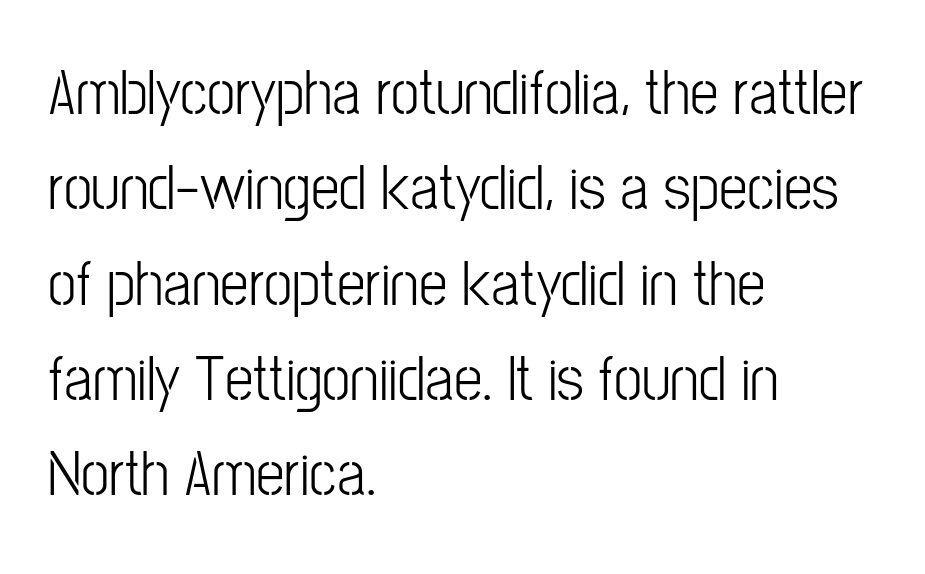
The image shows 64 px light, condensed sans-serif type, upright; set left-aligned, normal line spacing (1.49x), normal letter spacing, not underlined; low stroke contrast and a medium x-height.
